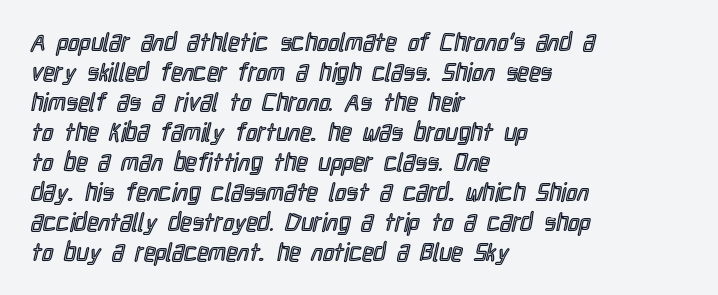
Q: Is the text italic (slanted)? A: Yes.
Q: Is the text underlined? A: No.
Q: How is the paragraph aligned? A: Left-aligned.
Q: Is the spacing between letters normal or unusually wide? A: Normal.
